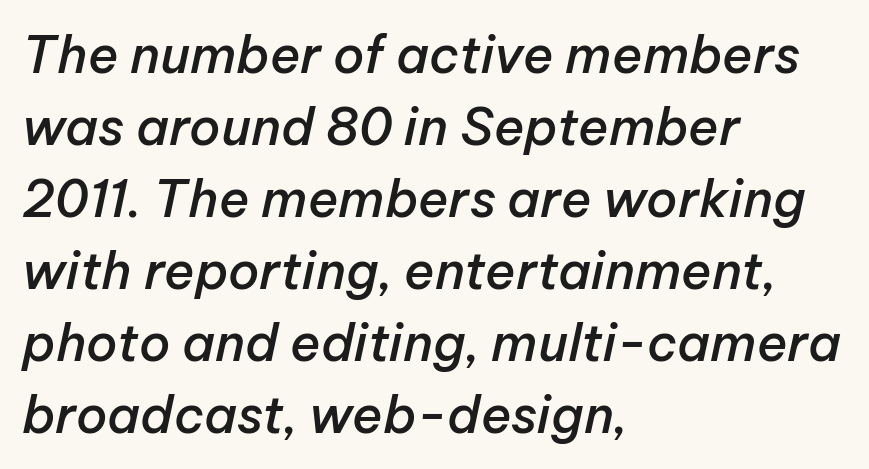
Q: Is the text bold? A: Semi-bold.
Q: Is the text italic (slanted)? A: Yes, it leans right by about 12 degrees.
Q: Is the text underlined? A: No.
Q: How is the paragraph aligned? A: Left-aligned.
Q: Is the spacing between letters normal or unusually wide? A: Normal.
Q: Is the spacing between lines tight, normal or loose? A: Normal.
Q: Width (condensed, normal, or wide)? A: Normal.
Q: Stroke contrast? A: Low.
Q: x-height? A: Medium.
Q: Monospaced? A: No.
